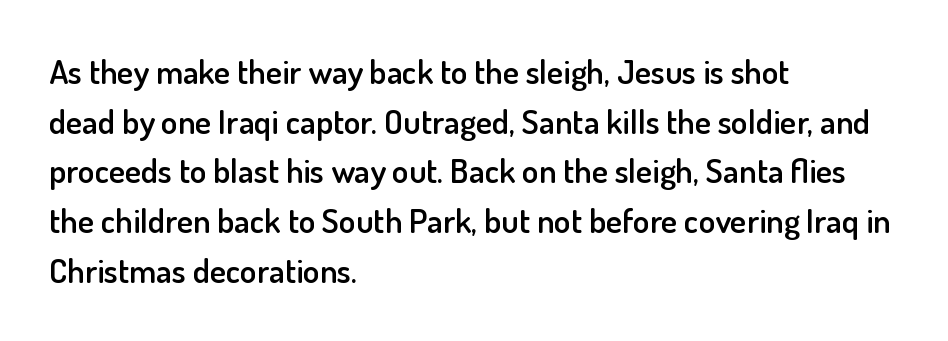
The image shows 34 px semibold sans-serif type, upright; set left-aligned, normal line spacing (1.46x), normal letter spacing, not underlined; low stroke contrast and a small x-height.
